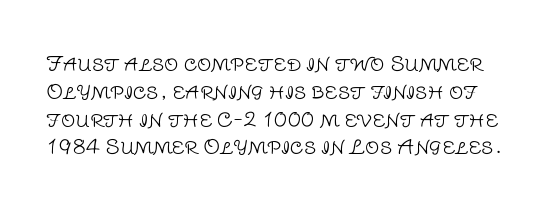
Q: Is the text bold? A: No.
Q: Is the text italic (slanted)? A: Yes.
Q: Is the text underlined? A: No.
Q: Is the spacing between letters normal or unusually wide? A: Normal.
Q: Is the spacing between lines tight, normal or loose? A: Normal.
